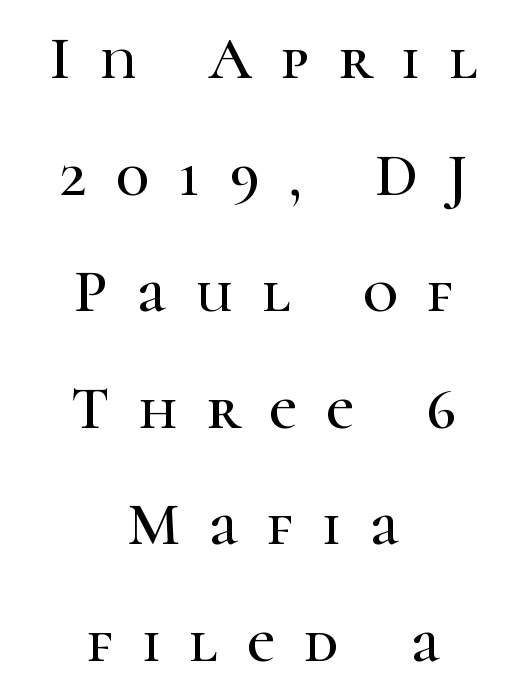
{"serif": "yes", "italic": "no", "width": "normal", "stroke_contrast": "high", "x_height": "medium", "monospaced": "no", "underline": "no", "align": "center", "line_spacing": "loose", "line_spacing_ratio": 1.91, "letter_spacing": "wide", "letter_spacing_em": 0.48, "glyph_px": 61}
